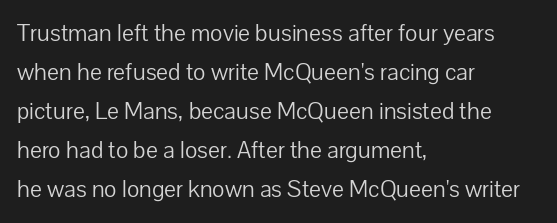
{"italic": "no", "bold": "no", "underline": "no", "align": "left", "line_spacing": "normal", "line_spacing_ratio": 1.56, "letter_spacing": "normal", "letter_spacing_em": 0.0, "glyph_px": 25}
